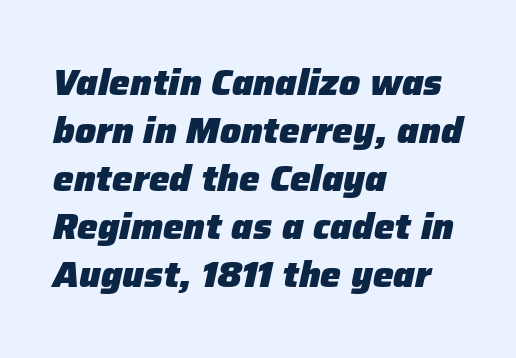
{"italic": "yes", "lean": "right", "slant_degrees": 12, "bold": "yes", "weight": "heavy", "width": "normal", "stroke_contrast": "low", "x_height": "medium", "monospaced": "no", "underline": "no", "align": "left", "line_spacing": "normal", "line_spacing_ratio": 1.3, "letter_spacing": "normal", "letter_spacing_em": 0.0, "glyph_px": 37}
